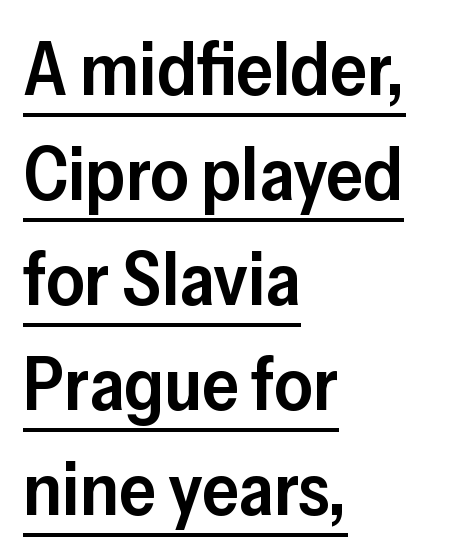
The image shows 74 px semibold sans-serif type, upright; set left-aligned, normal line spacing (1.42x), normal letter spacing, underlined; low stroke contrast and a medium x-height.
